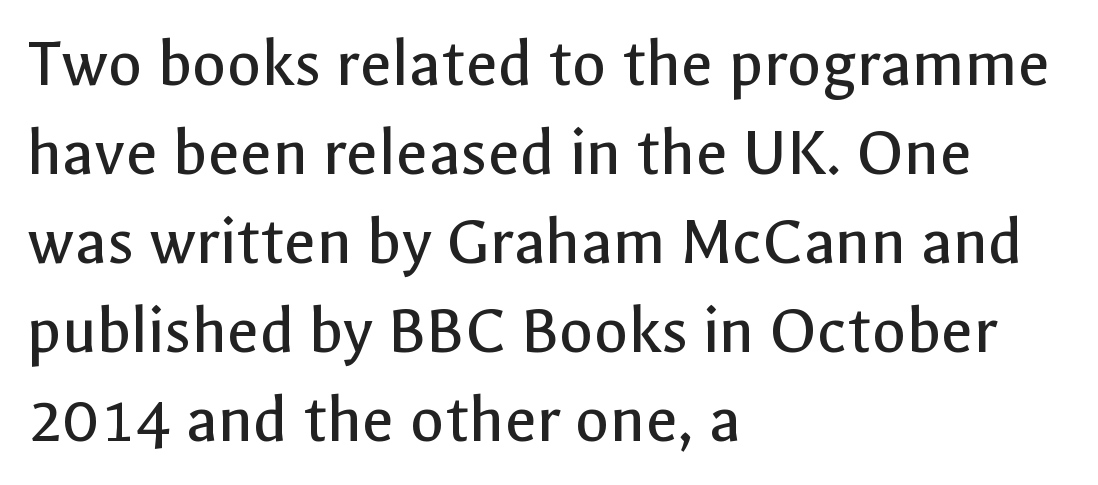
{"serif": "no", "italic": "no", "bold": "no", "weight": "regular", "width": "normal", "x_height": "medium", "monospaced": "no", "underline": "no", "align": "left", "line_spacing": "normal", "line_spacing_ratio": 1.27, "letter_spacing": "normal", "letter_spacing_em": 0.0, "glyph_px": 70}
